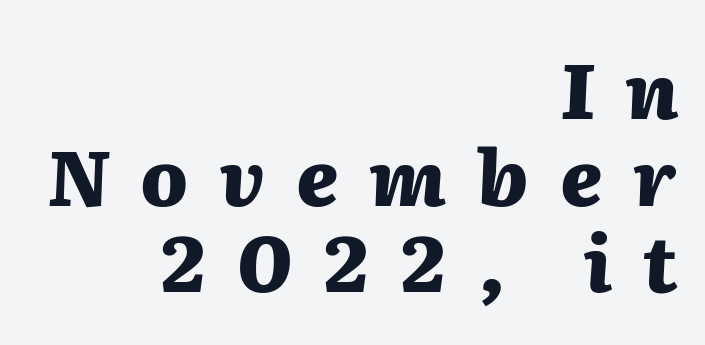
Between one letter and the next there's a generous, obvious gap. Notice how thick the strokes are: this is what a full bold looks like. Tall strokes in this sample are angled rather than plumb. Compared with typical paragraphs, the rows here are closer together. The rendering anchors every line to the right-hand side. Lines of text with bare space underneath.
